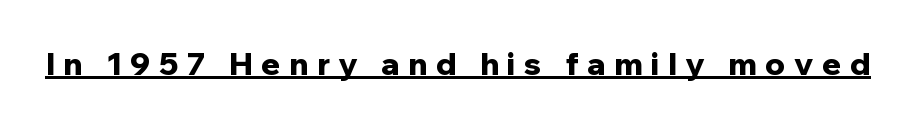
The image shows 31 px bold sans-serif type, upright; set unusually wide letter spacing (+0.28 em), underlined; low stroke contrast and a medium x-height.
